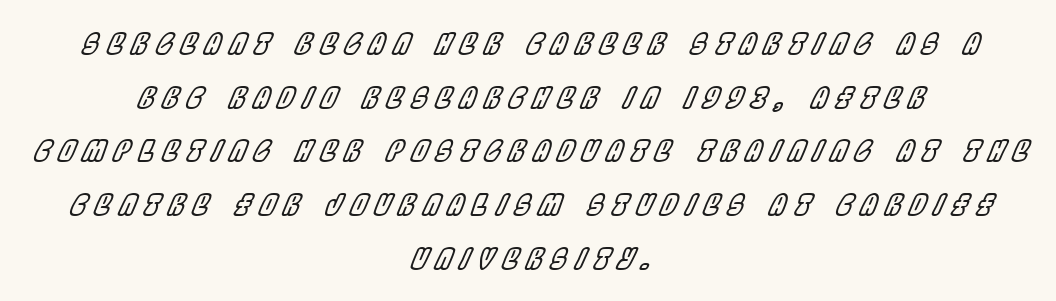
{"italic": "yes", "lean": "right", "slant_degrees": 22, "width": "condensed", "x_height": "large", "monospaced": "no", "underline": "no", "align": "center", "line_spacing_ratio": 1.85, "letter_spacing": "wide", "letter_spacing_em": 0.28, "glyph_px": 29}
